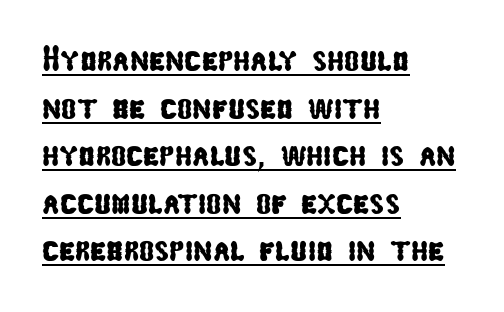
{"serif": "no", "width": "condensed", "stroke_contrast": "low", "x_height": "medium", "monospaced": "no", "underline": "yes", "align": "left", "line_spacing": "normal", "line_spacing_ratio": 1.32, "letter_spacing": "normal", "letter_spacing_em": 0.0, "glyph_px": 36}
